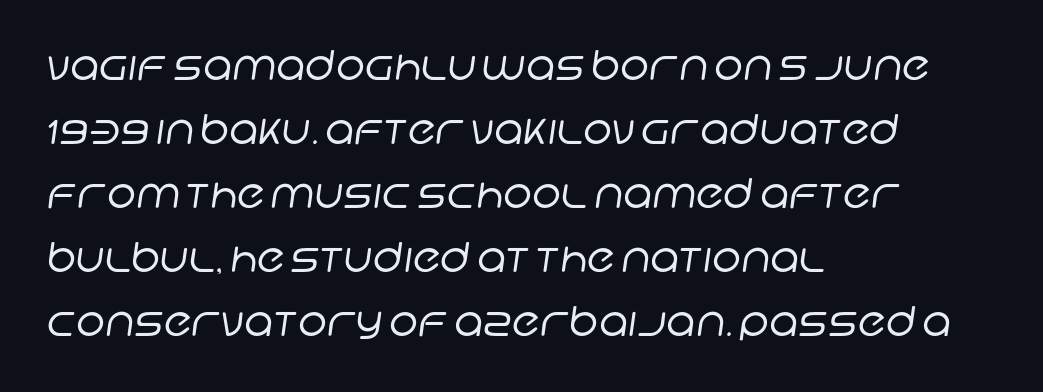
One glance says typical: line gaps are just what's usual. Proportional: the letters do not fall into vertical columns. Nobody drew a line under any word here. Stem width sits at or under what a default text font uses.
